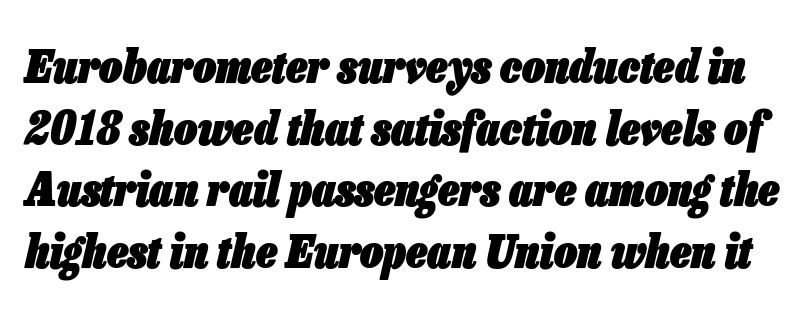
The image shows 46 px heavy, condensed type, italic (leaning right); set normal line spacing (1.34x), normal letter spacing, not underlined; low stroke contrast and a medium x-height.
